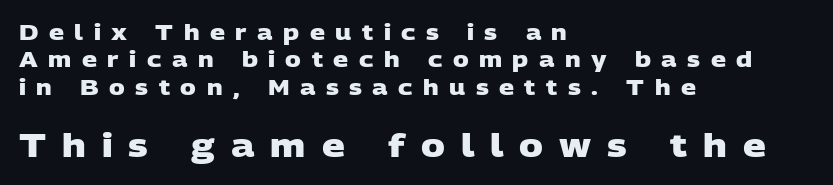
The image shows 32 px heavy, wide sans-serif type; set left-aligned, normal line spacing (1.3x), unusually wide letter spacing (+0.5 em), not underlined; the second (bottom) block is 1.52x larger; low stroke contrast and a large x-height.
